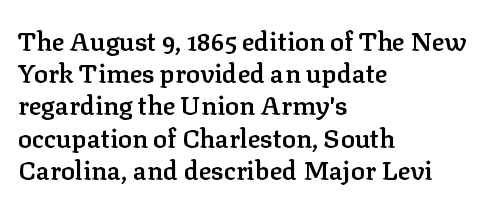
Q: Is the text bold? A: Semi-bold.
Q: Is the text italic (slanted)? A: No, it is upright.
Q: Is the text underlined? A: No.
Q: How is the paragraph aligned? A: Left-aligned.
Q: Is the spacing between letters normal or unusually wide? A: Normal.
